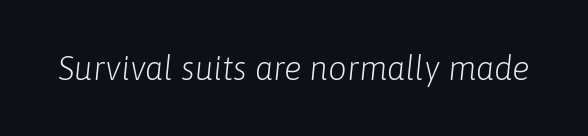
Bare-footed words on every line. Look at the tracking — it's just the regular setting, nothing added. Slanted lettering throughout. Nothing heavy about these letters — not bold at all. You could not count columns in this text — the font is proportionally spaced.
